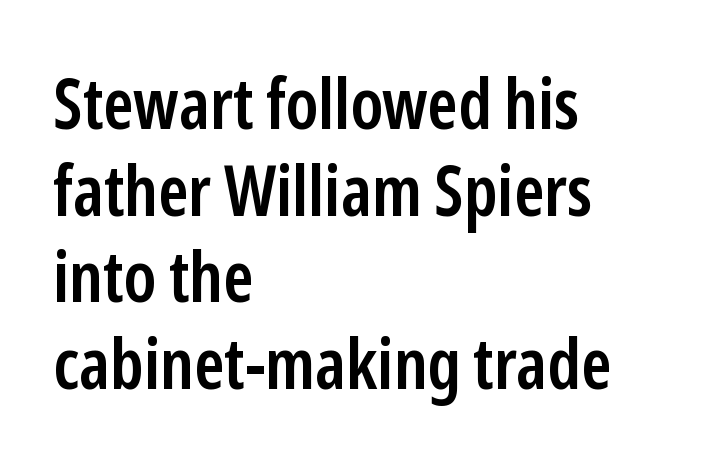
Q: Is the text bold? A: Semi-bold.
Q: Is the text italic (slanted)? A: No, it is upright.
Q: Is the typeface a serif or a sans-serif typeface? A: Sans-serif.
Q: Is the text underlined? A: No.
Q: How is the paragraph aligned? A: Left-aligned.
Q: Is the spacing between letters normal or unusually wide? A: Normal.
Q: Width (condensed, normal, or wide)? A: Condensed.
Q: Stroke contrast? A: Low.
Q: x-height? A: Medium.
Q: Monospaced? A: No.
